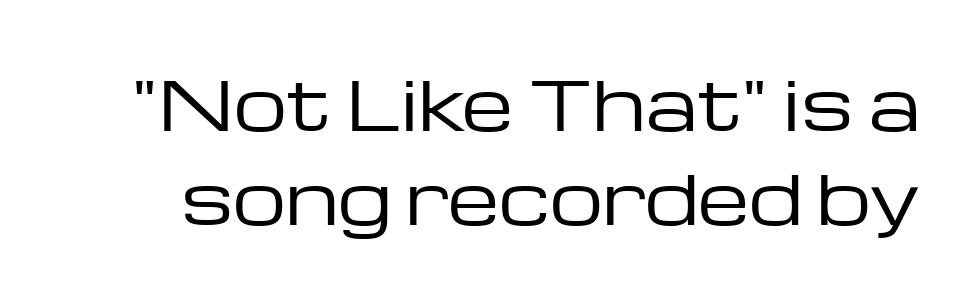
The image shows 67 px regular-weight, wide sans-serif type, upright; set normal line spacing (1.4x), normal letter spacing, not underlined; low stroke contrast and a medium x-height.
